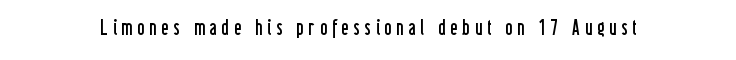
The image shows 21 px text type, upright; set unusually wide letter spacing (+0.24 em), not underlined.
